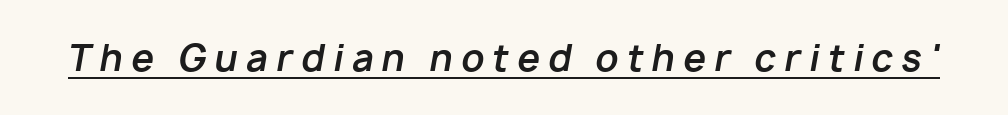
Q: Is the text bold? A: Yes.
Q: Is the text italic (slanted)? A: Yes, it leans right by about 10 degrees.
Q: Is the text underlined? A: Yes.
Q: Is the spacing between letters normal or unusually wide? A: Unusually wide.
Q: Width (condensed, normal, or wide)? A: Normal.
Q: Stroke contrast? A: Low.
Q: x-height? A: Medium.
Q: Monospaced? A: No.
